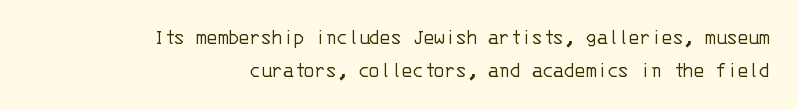
Q: Is the text bold? A: No.
Q: Is the text italic (slanted)? A: No, it is upright.
Q: Is the text underlined? A: No.
Q: How is the paragraph aligned? A: Right-aligned.
Q: Is the spacing between letters normal or unusually wide? A: Normal.
Q: Is the spacing between lines tight, normal or loose? A: Normal.
